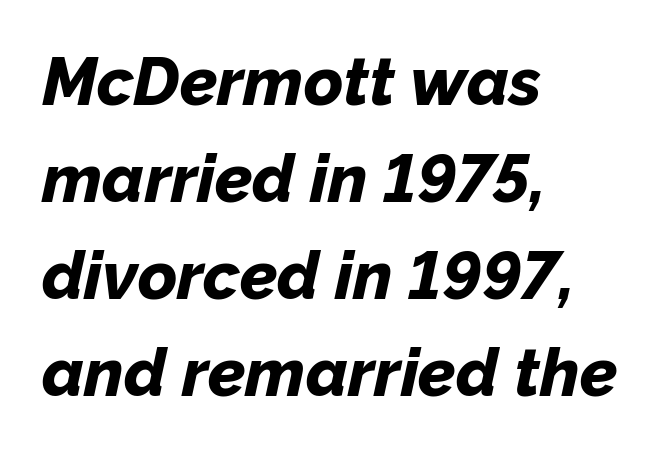
{"italic": "yes", "lean": "right", "slant_degrees": 12, "bold": "yes", "weight": "bold", "width": "normal", "stroke_contrast": "low", "x_height": "medium", "monospaced": "no", "underline": "no", "align": "left", "line_spacing": "normal", "line_spacing_ratio": 1.45, "letter_spacing": "normal", "letter_spacing_em": 0.0, "glyph_px": 67}
